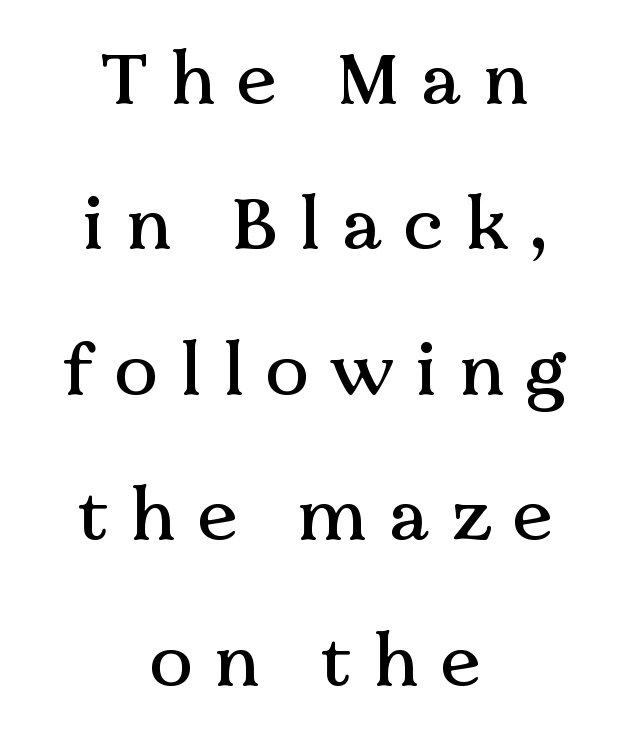
Regarding serifs, this sample has them. Varying glyph widths throughout — classic text-font behaviour. Vertical spacing — loose. The string is rendered with underlining switched off. The rendering positions every line midway between the sides.
